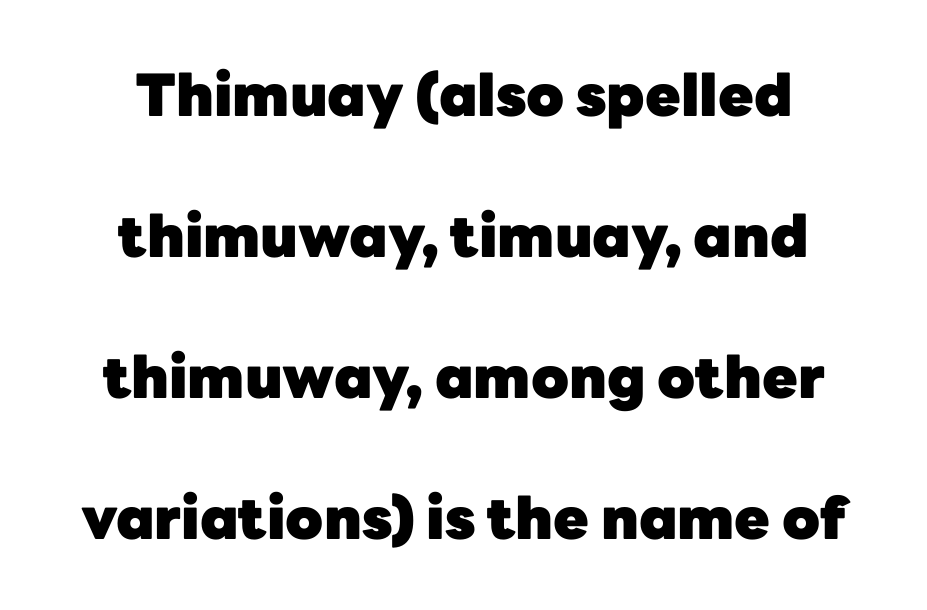
Is there much room between lines? Yes — plenty of vertical air separates them. No feet cap the strokes, marking this as sans-serif type. Its strokes are broad and dark, the hallmark of bold type. The passage is arranged like a title page — every line centered.
